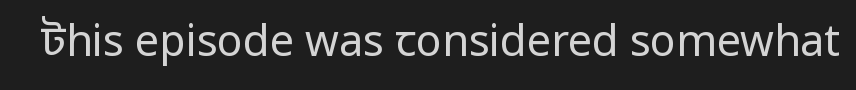
Q: Is the text bold? A: No.
Q: Is the text italic (slanted)? A: No, it is upright.
Q: Is the typeface a serif or a sans-serif typeface? A: Sans-serif.
Q: Is the text underlined? A: No.
Q: Is the spacing between letters normal or unusually wide? A: Normal.
Q: Width (condensed, normal, or wide)? A: Condensed.
Q: Stroke contrast? A: Low.
Q: x-height? A: Large.
Q: Monospaced? A: No.
